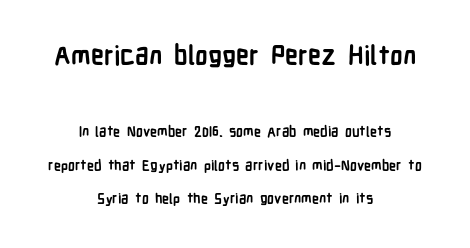
Q: Is the text bold? A: Yes.
Q: Is the text italic (slanted)? A: No, it is upright.
Q: Is the text underlined? A: No.
Q: How is the paragraph aligned? A: Centered.
Q: Is the spacing between letters normal or unusually wide? A: Normal.
Q: Is the spacing between lines tight, normal or loose? A: Loose.
Q: Which block of text is set in a larger size, the first (top) or the second (bottom)? A: The first (top) one.
